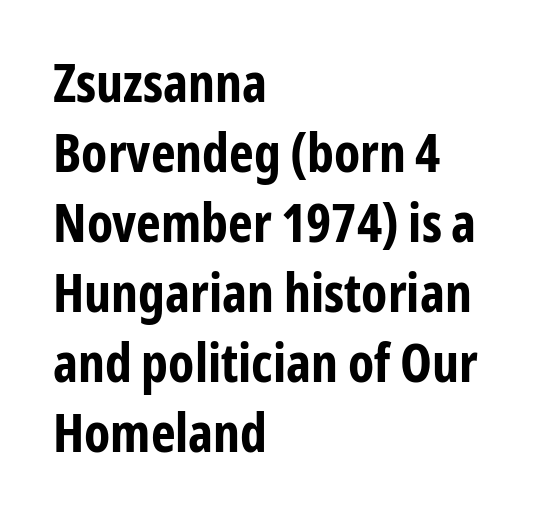
Q: Is the text bold? A: Yes.
Q: Is the text italic (slanted)? A: No, it is upright.
Q: Is the typeface a serif or a sans-serif typeface? A: Sans-serif.
Q: Is the text underlined? A: No.
Q: How is the paragraph aligned? A: Left-aligned.
Q: Is the spacing between letters normal or unusually wide? A: Normal.
Q: Is the spacing between lines tight, normal or loose? A: Normal.
Q: Width (condensed, normal, or wide)? A: Condensed.
Q: Stroke contrast? A: Low.
Q: x-height? A: Medium.
Q: Monospaced? A: No.
